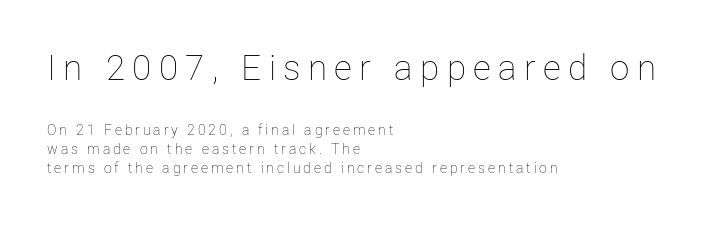
{"italic": "no", "bold": "no", "weight": "thin", "width": "normal", "stroke_contrast": "low", "x_height": "medium", "monospaced": "no", "underline": "no", "align": "left", "line_spacing": "normal", "line_spacing_ratio": 1.35, "letter_spacing": "wide", "letter_spacing_em": 0.21, "larger_block": "first", "size_ratio": 2.5, "glyph_px": 35}
